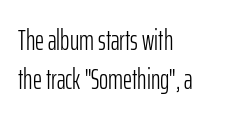
{"serif": "no", "italic": "no", "bold": "no", "weight": "light", "width": "condensed", "stroke_contrast": "low", "x_height": "medium", "monospaced": "no", "underline": "no", "align": "left", "line_spacing": "normal", "line_spacing_ratio": 1.39, "letter_spacing": "normal", "letter_spacing_em": 0.0, "glyph_px": 28}
